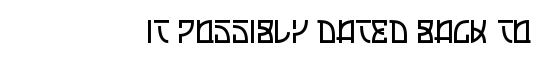
Is the type heavy? It reads as light-to-regular instead. Nope, not italic — everything's standing straight. No feet cap the strokes, marking this as sans-serif type. Words appear dense and cohesive because spacing is normal. Looks like regular typesetting: each glyph gets only the width it needs.
